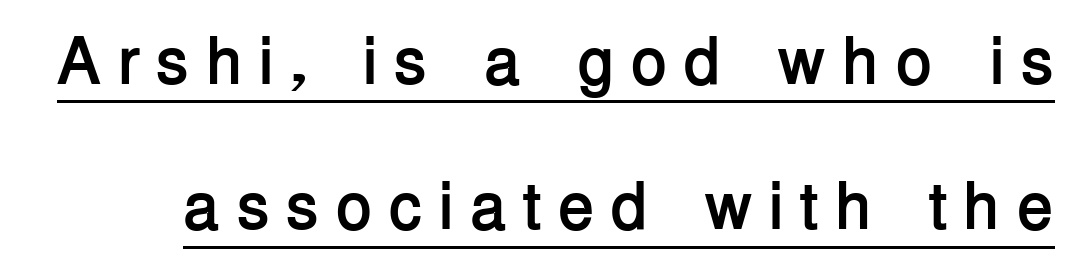
The image shows 67 px semibold sans-serif type, upright; set loose line spacing (2.17x), unusually wide letter spacing (+0.24 em), underlined; low stroke contrast and a medium x-height.
